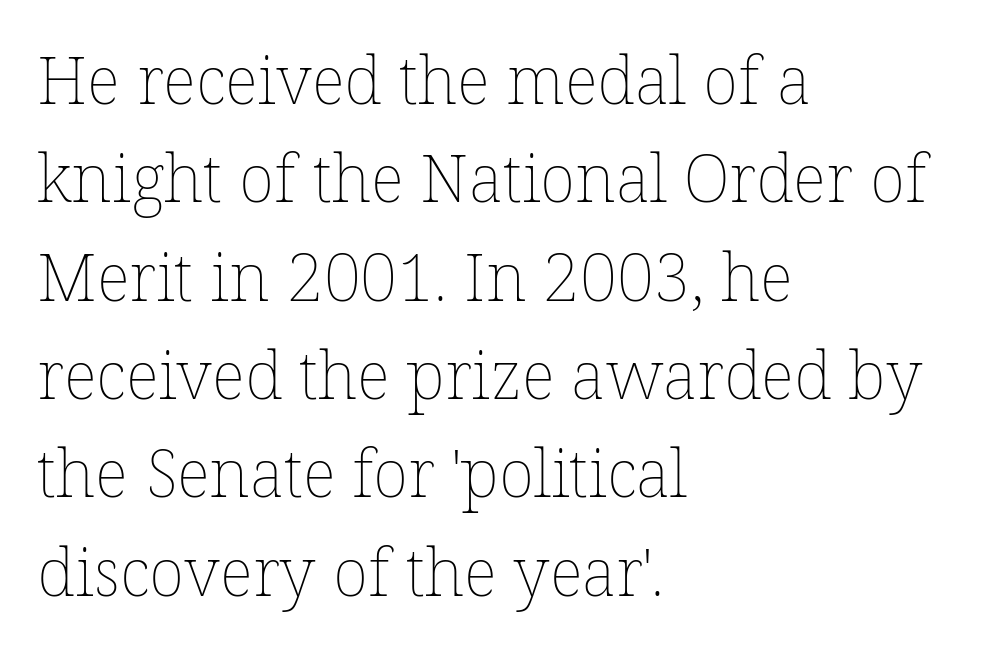
Q: Is the text bold? A: No.
Q: Is the text italic (slanted)? A: No, it is upright.
Q: Is the text underlined? A: No.
Q: How is the paragraph aligned? A: Left-aligned.
Q: Is the spacing between letters normal or unusually wide? A: Normal.
Q: Is the spacing between lines tight, normal or loose? A: Normal.
Q: Width (condensed, normal, or wide)? A: Normal.
Q: Stroke contrast? A: Low.
Q: x-height? A: Medium.
Q: Monospaced? A: No.
